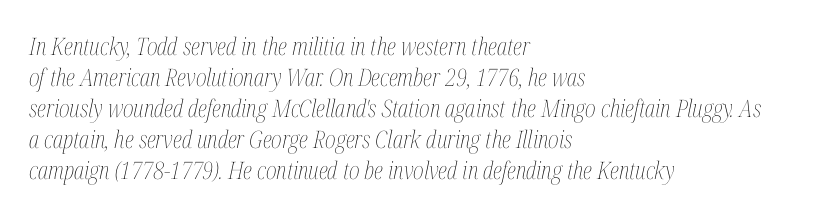
Q: Is the text bold? A: No.
Q: Is the text italic (slanted)? A: Yes, it leans right by about 12 degrees.
Q: Is the text underlined? A: No.
Q: How is the paragraph aligned? A: Left-aligned.
Q: Is the spacing between letters normal or unusually wide? A: Normal.
Q: Is the spacing between lines tight, normal or loose? A: Normal.
